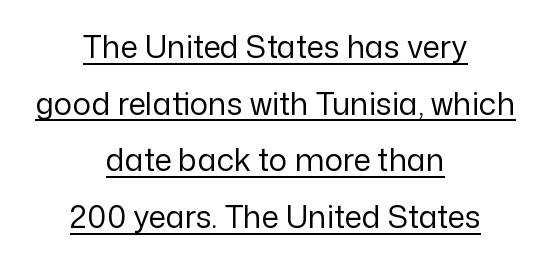
Q: Is the text bold? A: No.
Q: Is the text italic (slanted)? A: No, it is upright.
Q: Is the typeface a serif or a sans-serif typeface? A: Sans-serif.
Q: Is the text underlined? A: Yes.
Q: How is the paragraph aligned? A: Centered.
Q: Is the spacing between letters normal or unusually wide? A: Normal.
Q: Width (condensed, normal, or wide)? A: Normal.
Q: Stroke contrast? A: Low.
Q: x-height? A: Medium.
Q: Monospaced? A: No.
